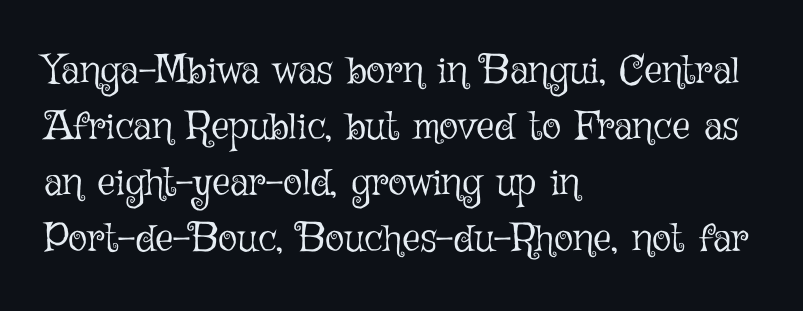
The image shows 40 px light type, upright; set left-aligned, normal line spacing (1.4x), normal letter spacing, not underlined; low stroke contrast and a medium x-height.
